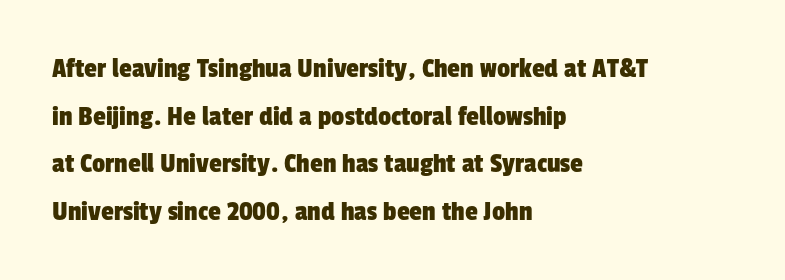
{"serif": "no", "width": "condensed", "stroke_contrast": "low", "x_height": "medium", "monospaced": "no", "underline": "no", "align": "left", "line_spacing": "normal", "line_spacing_ratio": 1.64, "letter_spacing": "normal", "letter_spacing_em": 0.0, "glyph_px": 29}
